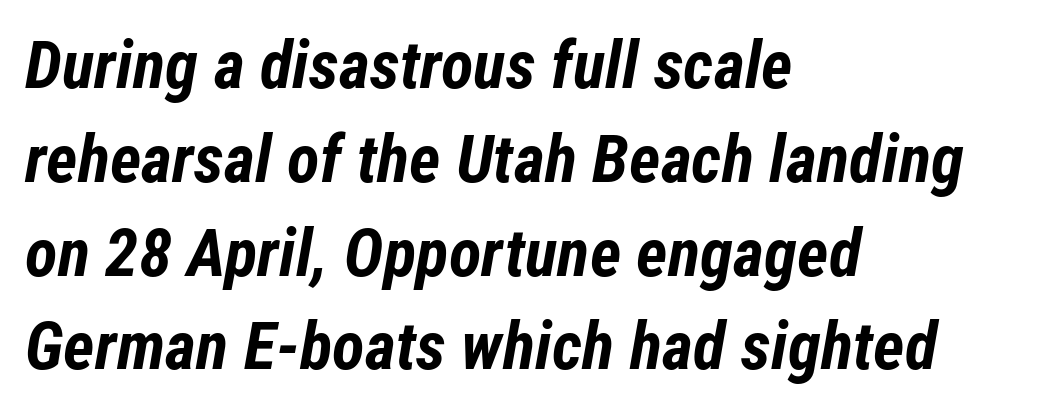
Q: Is the text bold? A: Yes.
Q: Is the text italic (slanted)? A: Yes, it leans right by about 12 degrees.
Q: Is the text underlined? A: No.
Q: How is the paragraph aligned? A: Left-aligned.
Q: Is the spacing between letters normal or unusually wide? A: Normal.
Q: Is the spacing between lines tight, normal or loose? A: Normal.
Q: Width (condensed, normal, or wide)? A: Condensed.
Q: Stroke contrast? A: Low.
Q: x-height? A: Medium.
Q: Monospaced? A: No.
